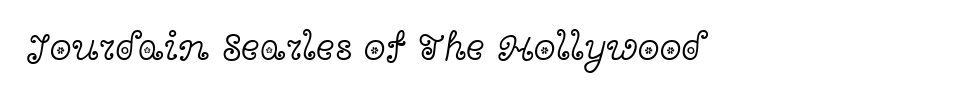
The image shows 40 px light, wide serif type, upright; set normal letter spacing, not underlined; a medium x-height.
